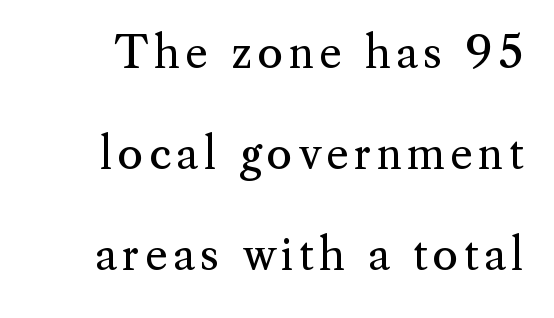
Q: Is the text bold? A: No.
Q: Is the text italic (slanted)? A: No, it is upright.
Q: Is the typeface a serif or a sans-serif typeface? A: Serif.
Q: Is the text underlined? A: No.
Q: Is the spacing between lines tight, normal or loose? A: Loose.
Q: Width (condensed, normal, or wide)? A: Normal.
Q: Stroke contrast? A: Medium.
Q: x-height? A: Small.
Q: Monospaced? A: No.
